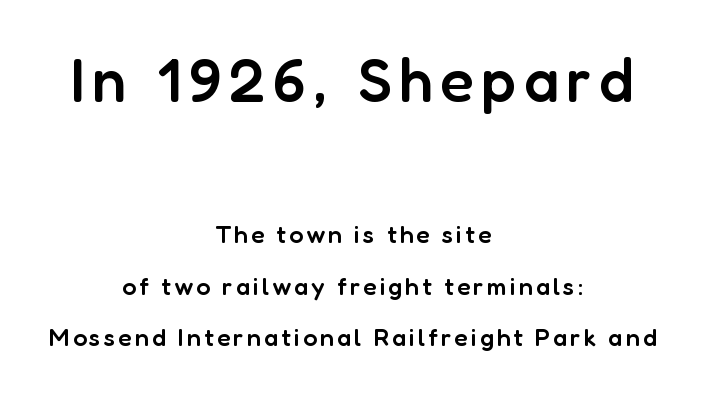
The image shows 62 px semibold sans-serif type, upright; set centered, loose line spacing (2.07x), not underlined; the first (top) block is 2.48x larger; low stroke contrast and a medium x-height.
